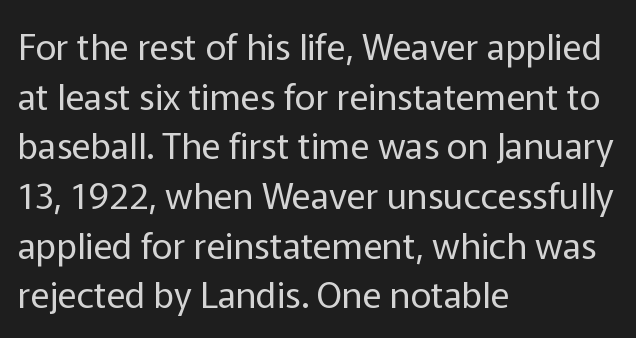
Q: Is the text bold? A: No.
Q: Is the text italic (slanted)? A: No, it is upright.
Q: Is the typeface a serif or a sans-serif typeface? A: Sans-serif.
Q: Is the text underlined? A: No.
Q: How is the paragraph aligned? A: Left-aligned.
Q: Is the spacing between letters normal or unusually wide? A: Normal.
Q: Is the spacing between lines tight, normal or loose? A: Normal.
Q: Width (condensed, normal, or wide)? A: Normal.
Q: Stroke contrast? A: Low.
Q: x-height? A: Medium.
Q: Monospaced? A: No.
